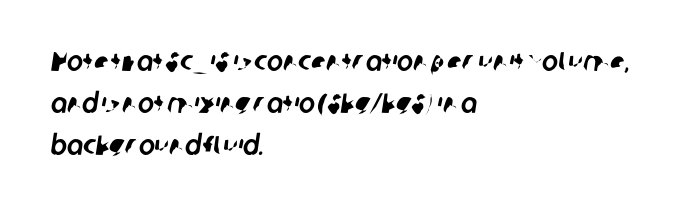
{"underline": "no", "align": "left", "line_spacing": "normal", "line_spacing_ratio": 1.56, "letter_spacing": "normal", "letter_spacing_em": 0.0, "glyph_px": 27}
